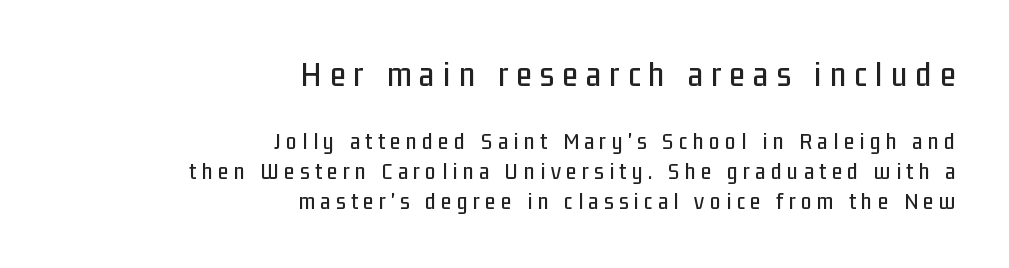
The earlier block is typeset at a bigger size than the later block. This rendering employs a face without finishing strokes, i.e., a sans-serif. Looks like regular typesetting: each glyph gets only the width it needs. Is the letter spacing exaggerated? Yes — the characters are pushed far apart. Nope, not italic — everything's standing straight. Beneath every word, the page is bare.
